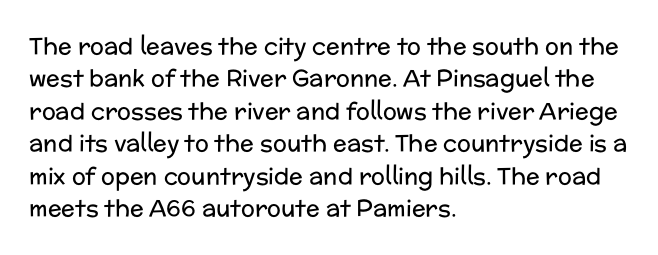
The tracking reads as untouched default to a designer's eye. Layout note: lines flush left. Students, observe: this is what conventionally led text looks like. Underline: absent.
